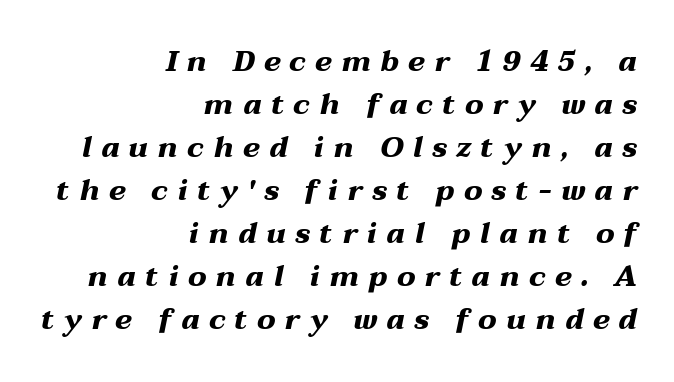
Q: Is the text bold? A: Yes.
Q: Is the text italic (slanted)? A: Yes, it leans right by about 12 degrees.
Q: Is the text underlined? A: No.
Q: How is the paragraph aligned? A: Right-aligned.
Q: Is the spacing between letters normal or unusually wide? A: Unusually wide.
Q: Is the spacing between lines tight, normal or loose? A: Normal.
Q: Width (condensed, normal, or wide)? A: Wide.
Q: Stroke contrast? A: Medium.
Q: x-height? A: Medium.
Q: Monospaced? A: No.
